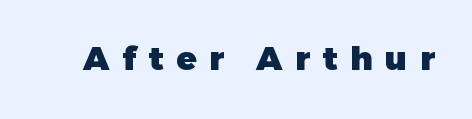
{"serif": "no", "italic": "no", "bold": "yes", "weight": "heavy", "width": "normal", "stroke_contrast": "low", "x_height": "medium", "monospaced": "no", "underline": "no", "letter_spacing": "wide", "letter_spacing_em": 0.38, "glyph_px": 33}
